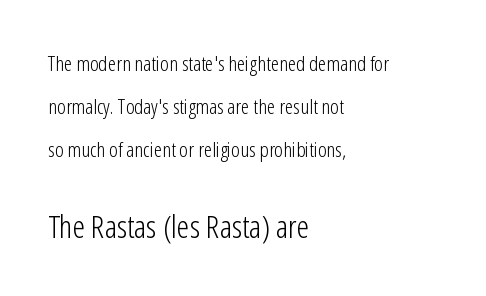
{"serif": "no", "italic": "no", "bold": "no", "weight": "light", "width": "condensed", "stroke_contrast": "low", "x_height": "medium", "monospaced": "no", "underline": "no", "align": "left", "line_spacing": "loose", "line_spacing_ratio": 2.05, "letter_spacing": "normal", "letter_spacing_em": 0.0, "larger_block": "second", "size_ratio": 1.52, "glyph_px": 32}
